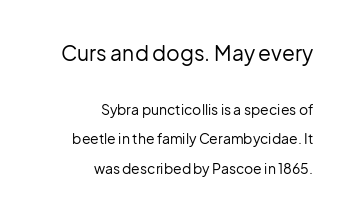
{"italic": "no", "bold": "no", "underline": "no", "align": "right", "line_spacing": "loose", "line_spacing_ratio": 2.1, "letter_spacing": "normal", "letter_spacing_em": 0.0, "larger_block": "first", "size_ratio": 1.5, "glyph_px": 21}
